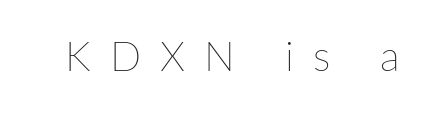
The image shows 41 px thin type, upright; set unusually wide letter spacing (+0.47 em), not underlined; low stroke contrast and a medium x-height.
